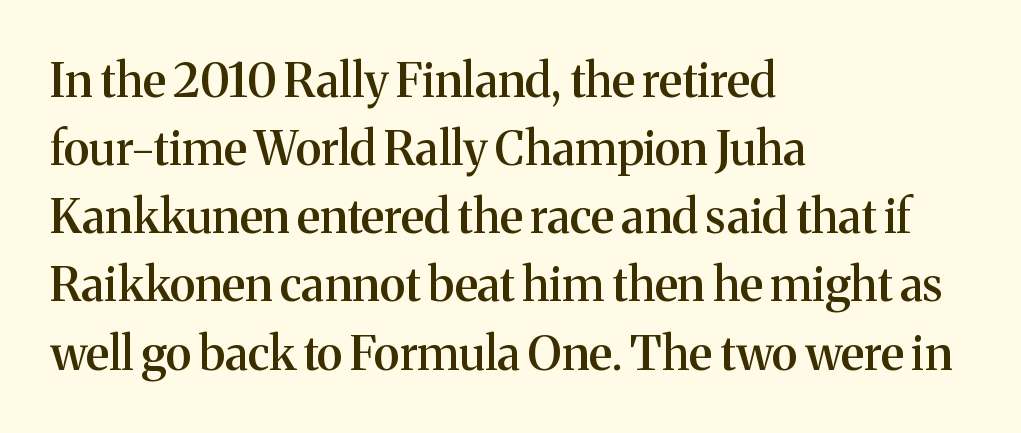
In terms of letterspacing, this is plain default setting. Successive baselines arrive at the customary interval. Quick note: underline off. The letters advance in unequal steps, a hallmark of proportional type.
